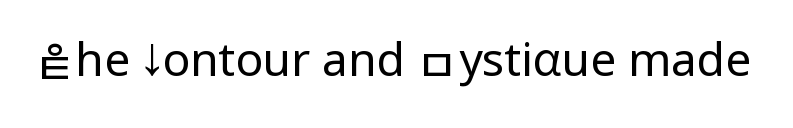
I'd call this a sans setting — the letters go barefoot. The letterforms sit at book weight or below. The rendering uses natural spacing where letterforms have individual widths. Words float on clear page, feet unadorned.
